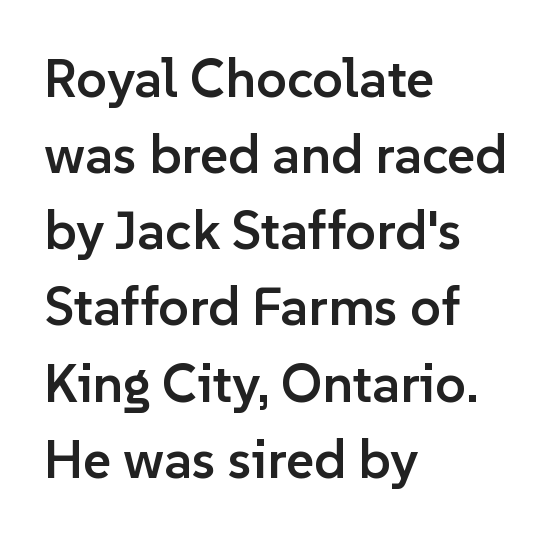
Q: Is the text bold? A: Semi-bold.
Q: Is the text italic (slanted)? A: No, it is upright.
Q: Is the typeface a serif or a sans-serif typeface? A: Sans-serif.
Q: Is the text underlined? A: No.
Q: How is the paragraph aligned? A: Left-aligned.
Q: Is the spacing between letters normal or unusually wide? A: Normal.
Q: Is the spacing between lines tight, normal or loose? A: Normal.
Q: Width (condensed, normal, or wide)? A: Normal.
Q: Stroke contrast? A: Low.
Q: x-height? A: Medium.
Q: Monospaced? A: No.
